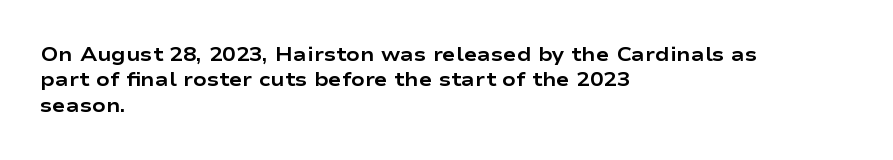
Characters follow at the spacing the type designer built in. What's the leading like? Ordinary, nothing unusual. Horizontal alignment here is leftward, the default for most running prose. The words here are not underlined. The typesetting leans heavy: a genuine bold.
